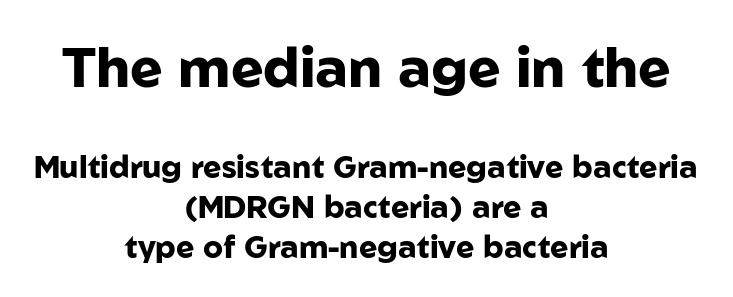
The text block is weighted toward neither margin, spreading evenly from the middle. Glyph-to-glyph distance matches everyday printed text. Is there much room between lines? A standard amount, neither cramped nor airy. Italic: no, the glyphs are upright roman. The font family rendered here belongs to the sans-serif group. Notice how thick the strokes are: this is what a full bold looks like.
